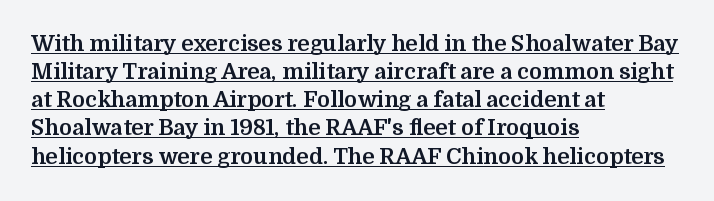
{"italic": "no", "bold": "yes", "underline": "yes", "align": "left", "line_spacing": "normal", "line_spacing_ratio": 1.28, "letter_spacing": "normal", "letter_spacing_em": 0.0, "glyph_px": 22}
